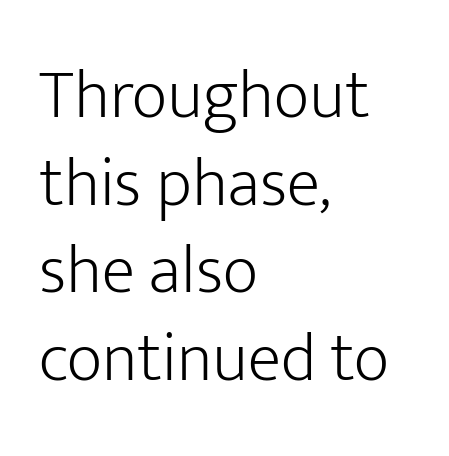
{"serif": "no", "italic": "no", "bold": "no", "weight": "light", "width": "normal", "stroke_contrast": "low", "x_height": "medium", "monospaced": "no", "underline": "no", "align": "left", "line_spacing": "normal", "line_spacing_ratio": 1.27, "letter_spacing": "normal", "letter_spacing_em": 0.0, "glyph_px": 69}
